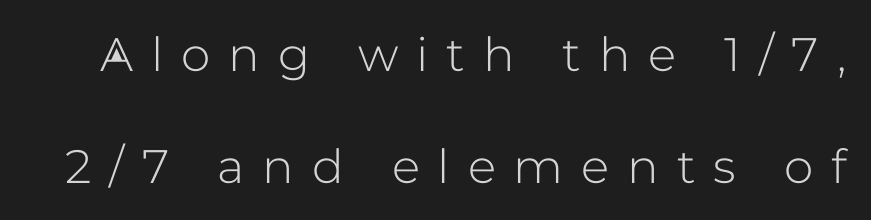
{"serif": "no", "italic": "no", "width": "normal", "stroke_contrast": "low", "x_height": "medium", "monospaced": "no", "underline": "no", "line_spacing": "loose", "line_spacing_ratio": 2.38, "letter_spacing": "wide", "letter_spacing_em": 0.38, "glyph_px": 47}
